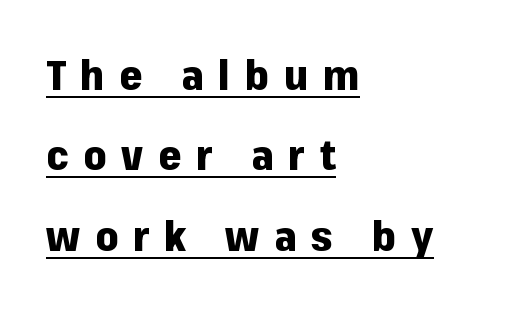
The image shows 41 px heavy sans-serif type, upright; set left-aligned, loose line spacing (1.96x), unusually wide letter spacing (+0.36 em), underlined; low stroke contrast and a medium x-height.
